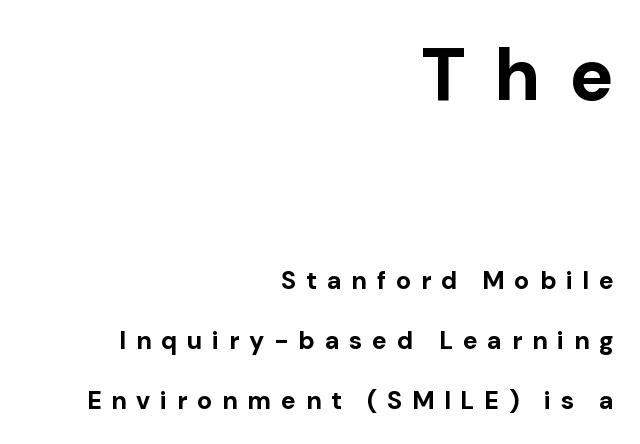
The image shows 74 px bold sans-serif type, upright; set right-aligned, loose line spacing (2.41x), unusually wide letter spacing (+0.39 em), not underlined; the first (top) block is 2.96x larger; low stroke contrast and a medium x-height.
